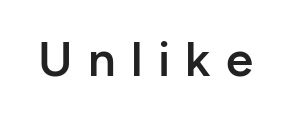
Letters rest on an invisible, unmarked baseline. Words appear elongated and porous because spacing is wide. Is there any slant? The stems are plumb. This is moderately heavy type, rendered in semibold. Each letter keeps its own natural width here, so spacing adapts to shape. Unlike a traditional serif, this face leaves its strokes unadorned.
